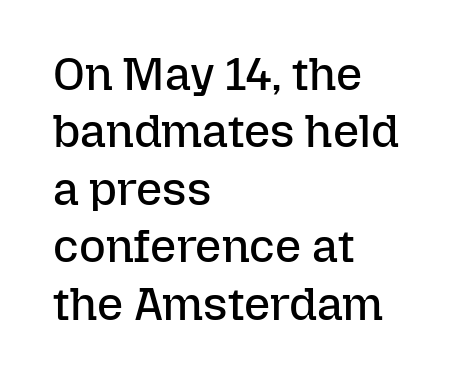
Q: Is the text bold? A: No.
Q: Is the text italic (slanted)? A: No, it is upright.
Q: Is the text underlined? A: No.
Q: How is the paragraph aligned? A: Left-aligned.
Q: Is the spacing between letters normal or unusually wide? A: Normal.
Q: Is the spacing between lines tight, normal or loose? A: Normal.
Q: Width (condensed, normal, or wide)? A: Normal.
Q: Stroke contrast? A: Low.
Q: x-height? A: Medium.
Q: Monospaced? A: No.
